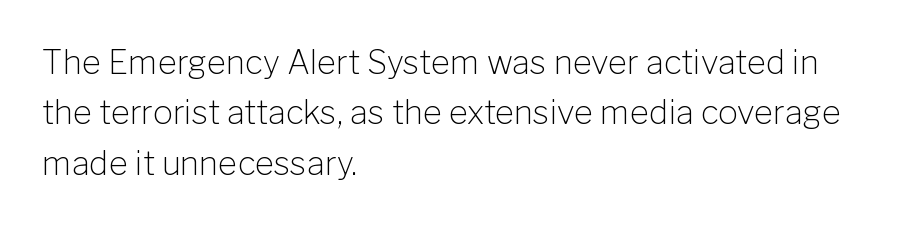
{"serif": "no", "italic": "no", "bold": "no", "weight": "light", "width": "normal", "stroke_contrast": "low", "x_height": "medium", "monospaced": "no", "underline": "no", "align": "left", "line_spacing": "normal", "line_spacing_ratio": 1.53, "letter_spacing": "normal", "letter_spacing_em": 0.0, "glyph_px": 33}
